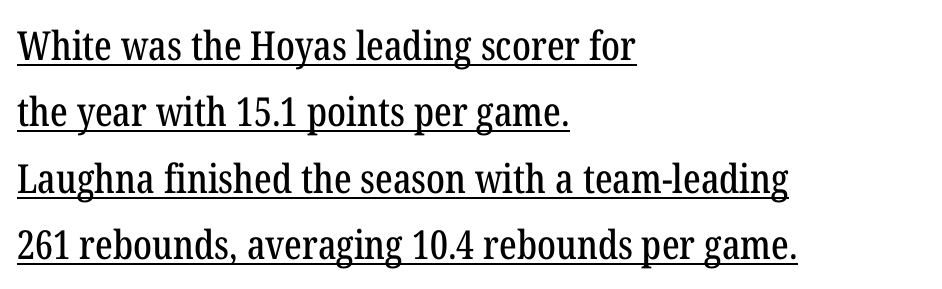
{"serif": "yes", "italic": "no", "width": "condensed", "stroke_contrast": "low", "x_height": "medium", "monospaced": "no", "underline": "yes", "align": "left", "line_spacing": "normal", "line_spacing_ratio": 1.66, "letter_spacing": "normal", "letter_spacing_em": 0.0, "glyph_px": 40}
